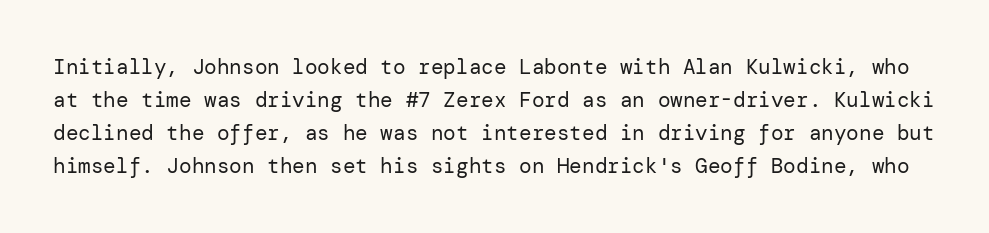
{"italic": "no", "bold": "no", "underline": "no", "line_spacing": "normal", "line_spacing_ratio": 1.57, "letter_spacing": "normal", "letter_spacing_em": 0.0, "glyph_px": 21}
